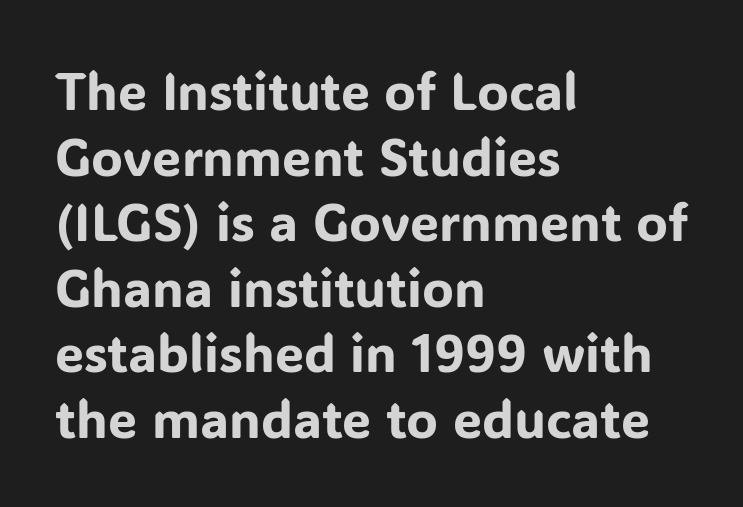
Spacing verdict: proportional, widths tailored to each character. This is the regular roman posture of the typeface. Normally led — the rows are evenly, conventionally spaced. Letters rest on an invisible, unmarked baseline.
